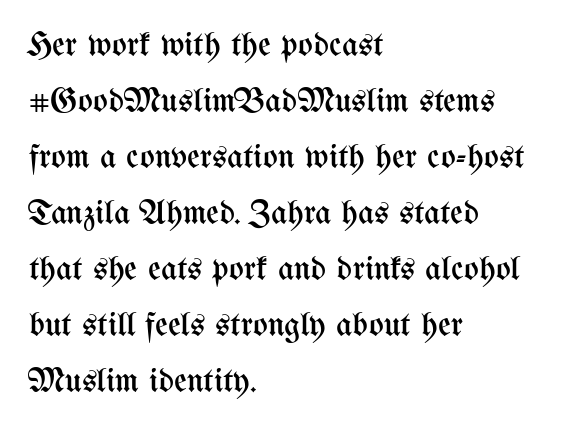
{"italic": "no", "bold": "no", "weight": "regular", "width": "condensed", "stroke_contrast": "medium", "x_height": "medium", "monospaced": "no", "underline": "no", "align": "left", "line_spacing": "normal", "line_spacing_ratio": 1.6, "letter_spacing": "normal", "letter_spacing_em": 0.0, "glyph_px": 35}
